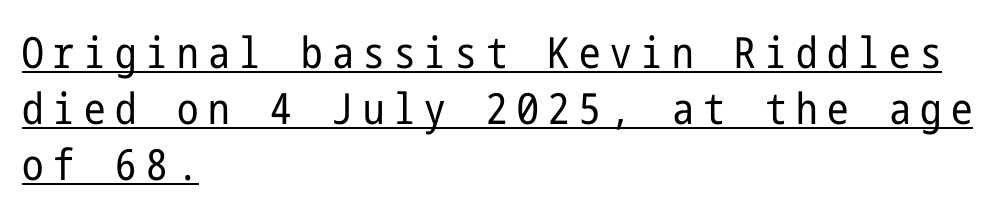
The image shows 43 px regular-weight, condensed sans-serif type, upright; set left-aligned, normal line spacing (1.3x), unusually wide letter spacing (+0.22 em), underlined; low stroke contrast and a medium x-height.
